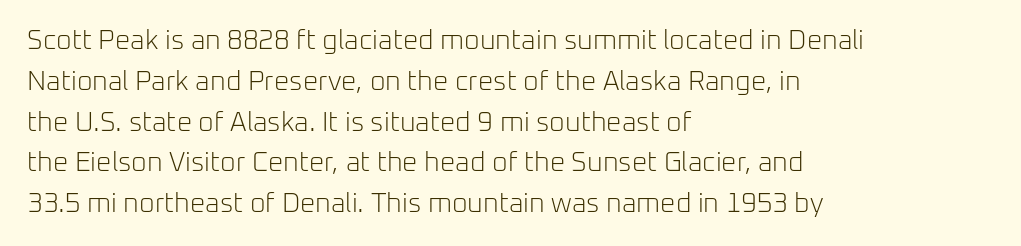
Q: Is the text bold? A: No.
Q: Is the text italic (slanted)? A: No, it is upright.
Q: Is the text underlined? A: No.
Q: How is the paragraph aligned? A: Left-aligned.
Q: Is the spacing between letters normal or unusually wide? A: Normal.
Q: Is the spacing between lines tight, normal or loose? A: Normal.
